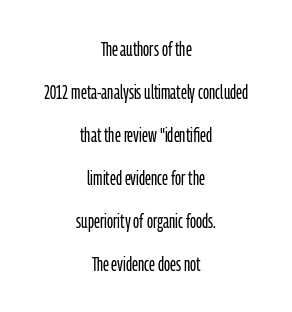
{"italic": "no", "bold": "no", "underline": "no", "align": "center", "line_spacing": "loose", "line_spacing_ratio": 2.15, "letter_spacing": "normal", "letter_spacing_em": 0.0, "glyph_px": 20}
